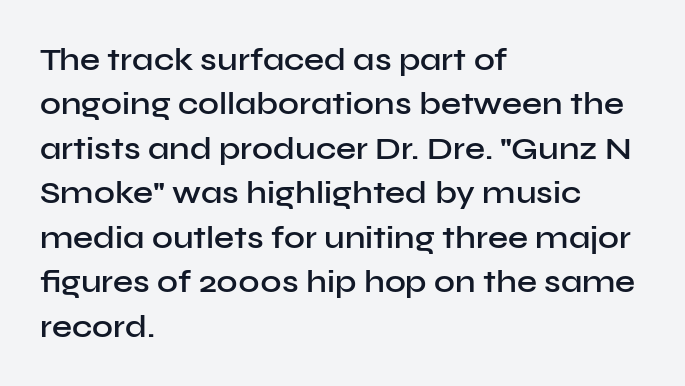
The image shows 32 px semibold sans-serif type, upright; set left-aligned, normal line spacing (1.39x), normal letter spacing, not underlined; low stroke contrast and a medium x-height.
